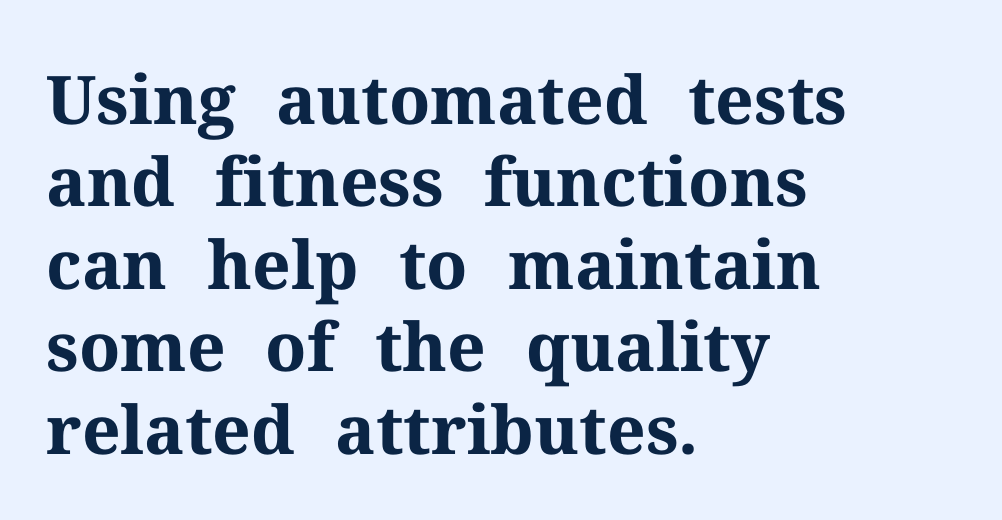
{"serif": "yes", "italic": "no", "bold": "yes", "weight": "bold", "width": "normal", "stroke_contrast": "medium", "x_height": "medium", "monospaced": "no", "underline": "no", "align": "left", "line_spacing_ratio": 1.23, "letter_spacing": "normal", "letter_spacing_em": 0.0, "glyph_px": 67}
